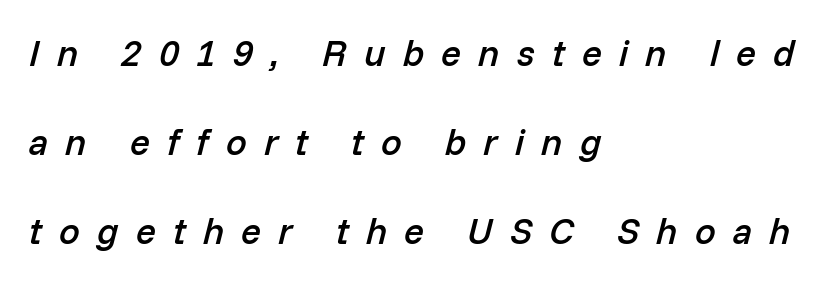
Q: Is the text bold? A: Semi-bold.
Q: Is the text italic (slanted)? A: Yes, it leans right by about 14 degrees.
Q: Is the text underlined? A: No.
Q: How is the paragraph aligned? A: Left-aligned.
Q: Is the spacing between letters normal or unusually wide? A: Unusually wide.
Q: Is the spacing between lines tight, normal or loose? A: Loose.
Q: Width (condensed, normal, or wide)? A: Normal.
Q: Stroke contrast? A: Low.
Q: x-height? A: Medium.
Q: Monospaced? A: No.
